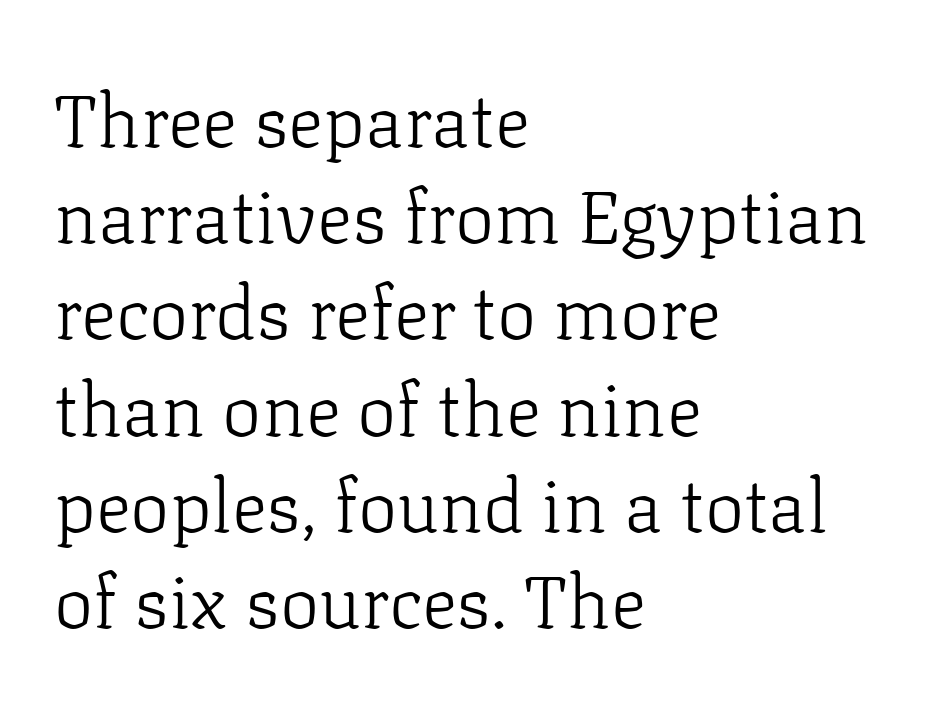
Q: Is the text bold? A: No.
Q: Is the text italic (slanted)? A: No, it is upright.
Q: Is the typeface a serif or a sans-serif typeface? A: Serif.
Q: Is the text underlined? A: No.
Q: How is the paragraph aligned? A: Left-aligned.
Q: Is the spacing between letters normal or unusually wide? A: Normal.
Q: Is the spacing between lines tight, normal or loose? A: Normal.
Q: Width (condensed, normal, or wide)? A: Normal.
Q: Stroke contrast? A: Low.
Q: x-height? A: Medium.
Q: Monospaced? A: No.
